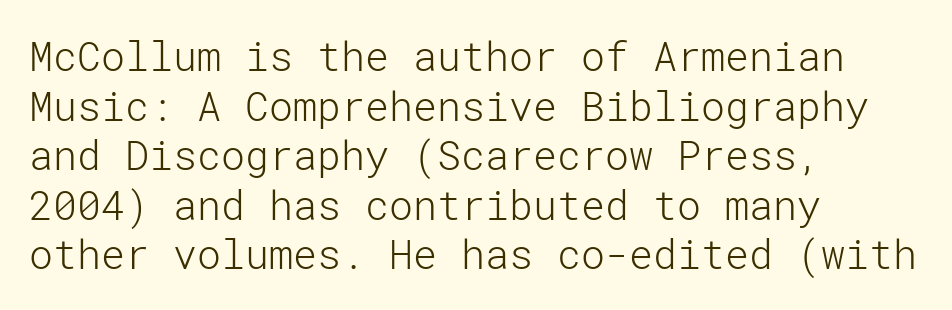
Check the space under the baseline: it is left empty. The passage shown is not bold in any degree. A roman cut, with each character standing at attention. The typeface chosen for these lines omits serifs. Nothing unusual about the tracking: characters are spaced as the font intends. This rendering uses left alignment, leaving the right contour irregular.
